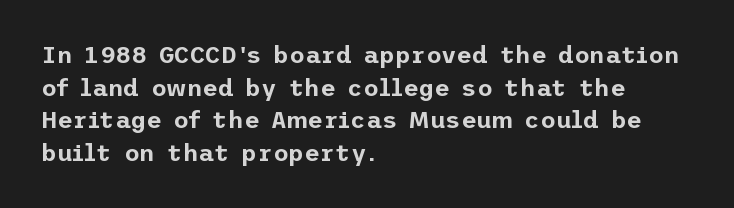
{"italic": "no", "underline": "no", "align": "left", "line_spacing": "normal", "line_spacing_ratio": 1.36, "letter_spacing": "normal", "letter_spacing_em": 0.0, "glyph_px": 24}
